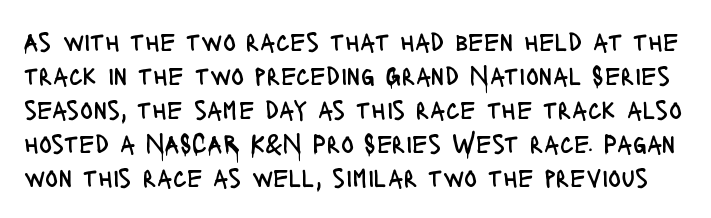
Q: Is the text bold? A: No.
Q: Is the text italic (slanted)? A: No, it is upright.
Q: Is the text underlined? A: No.
Q: Is the spacing between letters normal or unusually wide? A: Normal.
Q: Is the spacing between lines tight, normal or loose? A: Normal.
